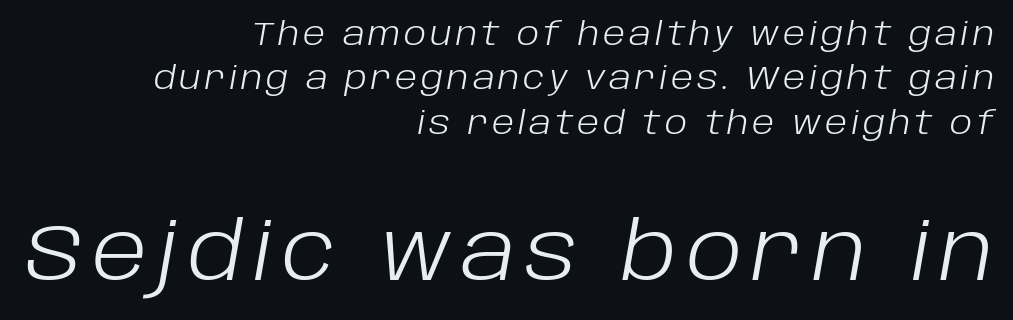
Q: Is the text bold? A: No.
Q: Is the text italic (slanted)? A: Yes, it leans right by about 10 degrees.
Q: Is the text underlined? A: No.
Q: How is the paragraph aligned? A: Right-aligned.
Q: Is the spacing between lines tight, normal or loose? A: Normal.
Q: Which block of text is set in a larger size, the first (top) or the second (bottom)? A: The second (bottom) one.
Q: Width (condensed, normal, or wide)? A: Normal.
Q: Stroke contrast? A: Low.
Q: x-height? A: Large.
Q: Monospaced? A: No.
